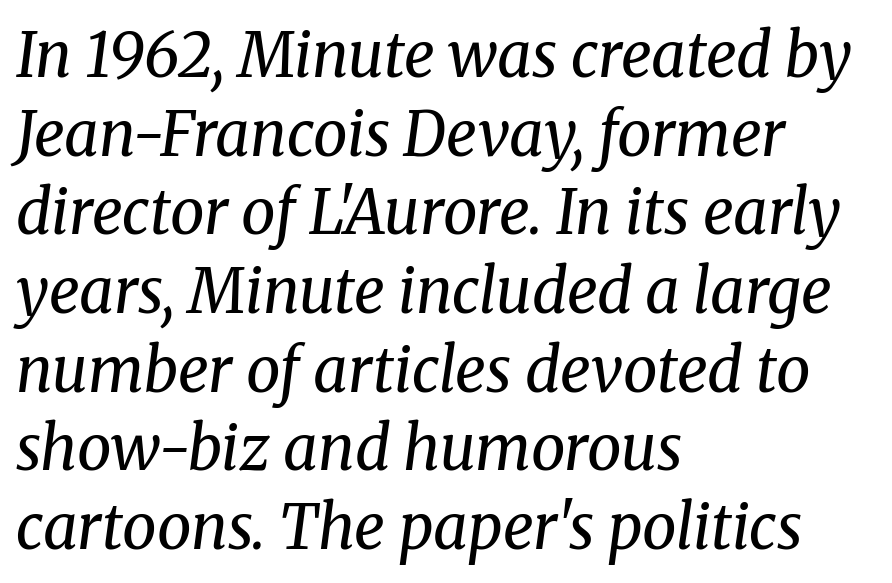
The image shows 61 px regular-weight serif type, italic (leaning right); set left-aligned, normal line spacing (1.29x), normal letter spacing, not underlined; medium stroke contrast and a medium x-height.
